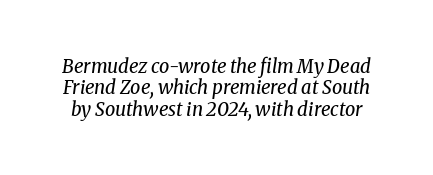
The image shows 20 px text type, italic (leaning right); set tight line spacing (1.07x), normal letter spacing, not underlined.
